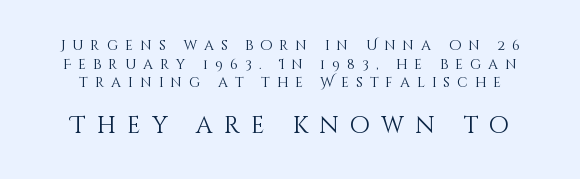
Q: Is the text bold? A: No.
Q: Is the text italic (slanted)? A: No, it is upright.
Q: Is the text underlined? A: No.
Q: Is the spacing between letters normal or unusually wide? A: Unusually wide.
Q: Is the spacing between lines tight, normal or loose? A: Normal.
Q: Which block of text is set in a larger size, the first (top) or the second (bottom)? A: The second (bottom) one.
